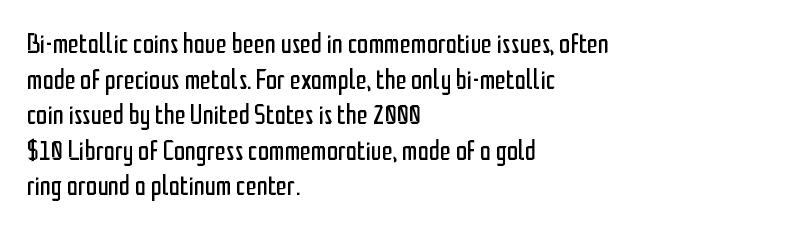
{"serif": "no", "italic": "no", "bold": "no", "weight": "regular", "width": "condensed", "stroke_contrast": "low", "x_height": "medium", "monospaced": "no", "underline": "no", "align": "left", "line_spacing": "normal", "line_spacing_ratio": 1.27, "letter_spacing": "normal", "letter_spacing_em": 0.0, "glyph_px": 28}
